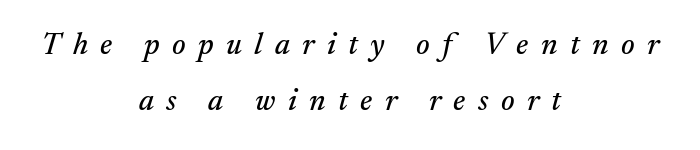
{"serif": "yes", "italic": "yes", "lean": "right", "slant_degrees": 17, "width": "normal", "stroke_contrast": "medium", "x_height": "small", "monospaced": "no", "underline": "no", "align": "center", "line_spacing_ratio": 1.8, "letter_spacing": "wide", "letter_spacing_em": 0.4, "glyph_px": 31}
